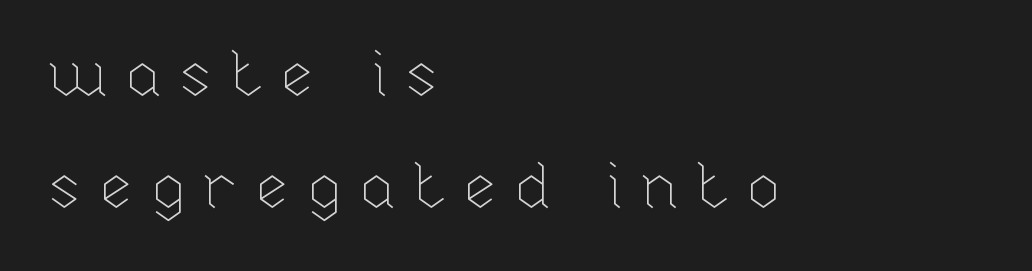
The image shows 64 px thin type, upright; set left-aligned, line spacing 1.75x, unusually wide letter spacing (+0.24 em), not underlined; low stroke contrast and a medium x-height.
